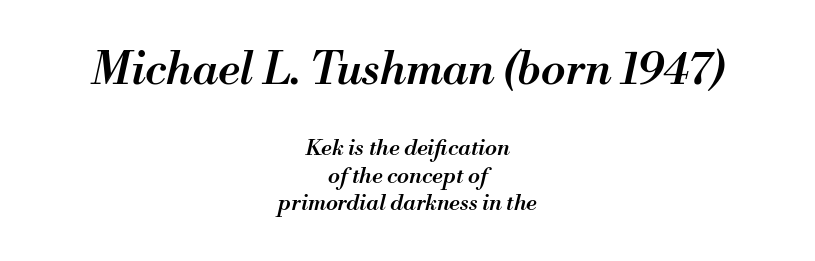
Is the block centered? Yes — each line is placed symmetrically about the middle. Each row of text sits above clean, open space. Caption: upper text group enlarged, lower text group reduced. Short note: letters normally spaced. The rendering uses a semibold face; strokes are thickened but not to full bold. Summary of vertical rhythm: regular, with standard interline spacing.
